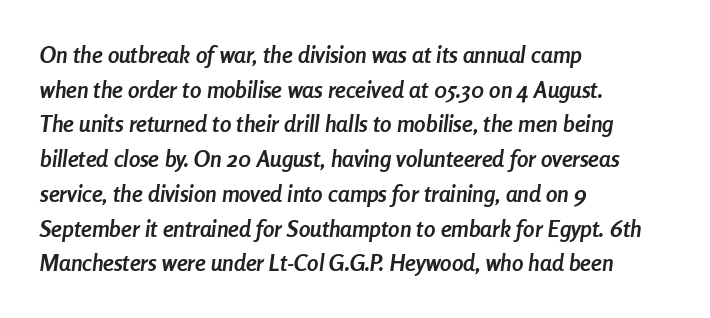
The image shows 23 px bold type, italic (leaning right); set left-aligned, normal line spacing (1.51x), normal letter spacing, not underlined.
